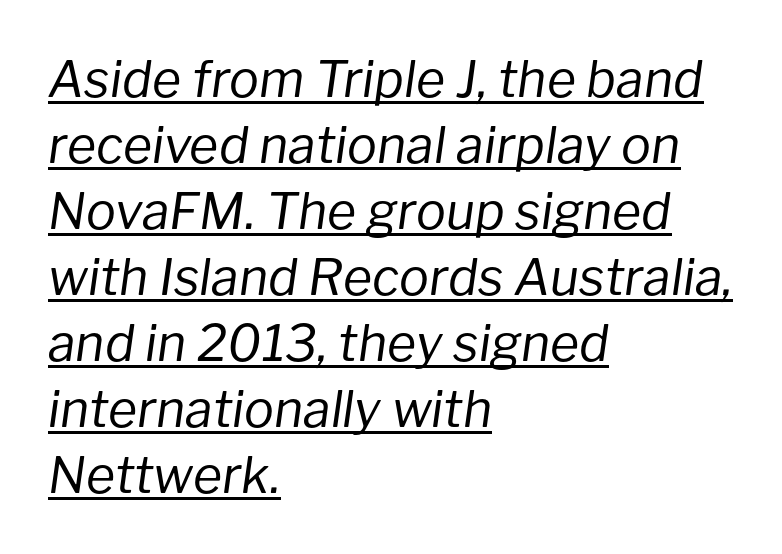
The image shows 50 px regular-weight type, italic (leaning right); set left-aligned, normal line spacing (1.32x), normal letter spacing, underlined; low stroke contrast and a medium x-height.
